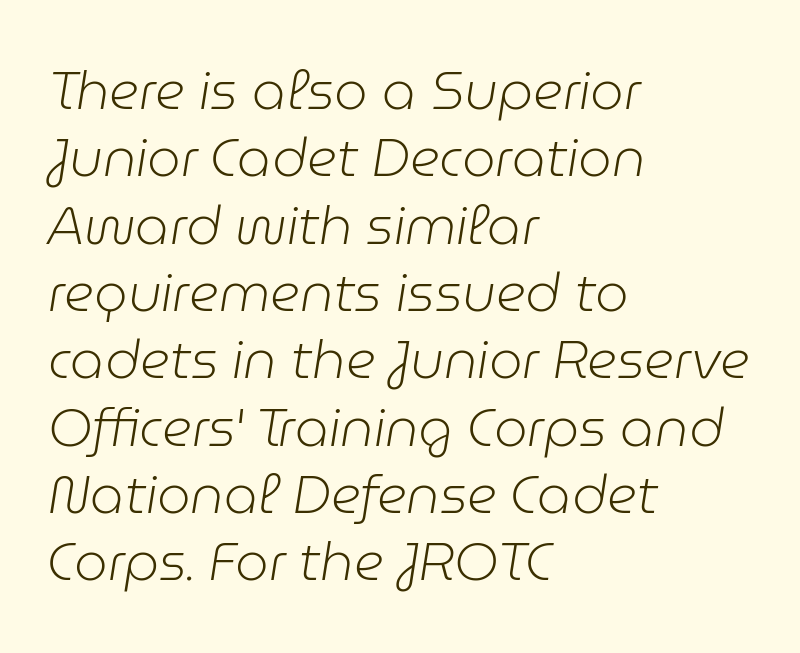
Summary of vertical rhythm: regular, with standard interline spacing. Would a proofreader flag this as italicized? Yes. In terms of letterspacing, this is plain default setting. Beneath every word, the page is bare.
